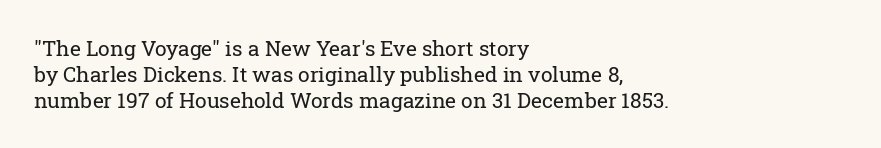
{"italic": "no", "bold": "no", "underline": "no", "align": "left", "line_spacing_ratio": 1.23, "letter_spacing": "normal", "letter_spacing_em": 0.0, "glyph_px": 21}
